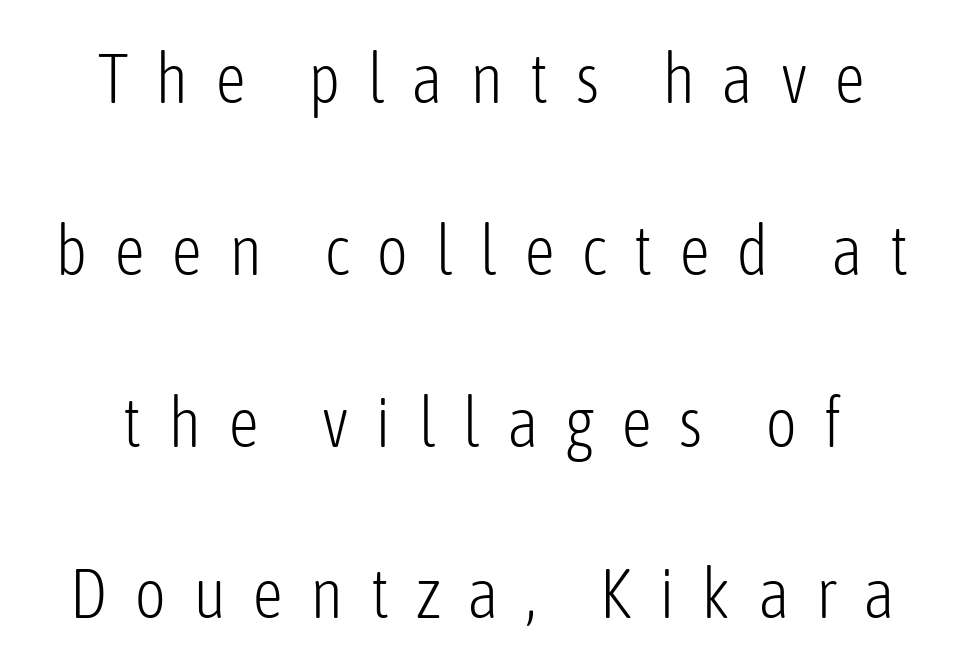
Q: Is the text bold? A: No.
Q: Is the text italic (slanted)? A: No, it is upright.
Q: Is the typeface a serif or a sans-serif typeface? A: Sans-serif.
Q: Is the text underlined? A: No.
Q: Is the spacing between letters normal or unusually wide? A: Unusually wide.
Q: Is the spacing between lines tight, normal or loose? A: Loose.
Q: Width (condensed, normal, or wide)? A: Condensed.
Q: Stroke contrast? A: Low.
Q: x-height? A: Medium.
Q: Monospaced? A: No.
